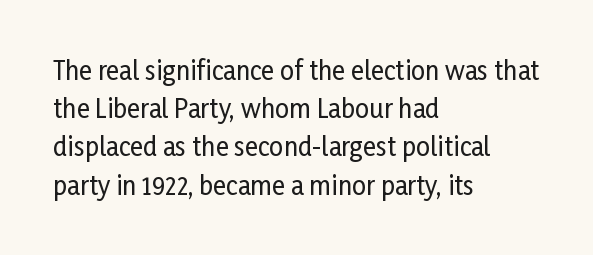
The image shows 25 px text type, upright; set left-aligned, normal line spacing (1.53x), normal letter spacing, not underlined.
